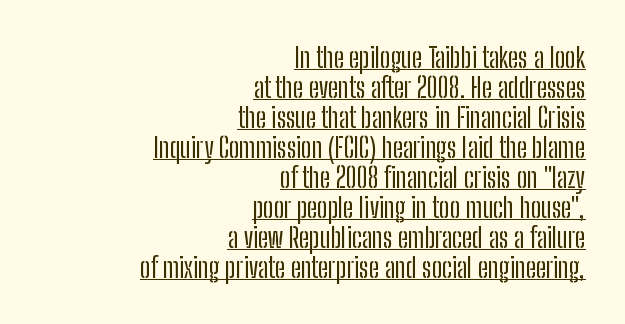
Q: Is the text italic (slanted)? A: No, it is upright.
Q: Is the typeface a serif or a sans-serif typeface? A: Sans-serif.
Q: Is the text underlined? A: Yes.
Q: How is the paragraph aligned? A: Right-aligned.
Q: Is the spacing between letters normal or unusually wide? A: Normal.
Q: Is the spacing between lines tight, normal or loose? A: Tight.
Q: Width (condensed, normal, or wide)? A: Condensed.
Q: Stroke contrast? A: Low.
Q: x-height? A: Medium.
Q: Monospaced? A: No.
